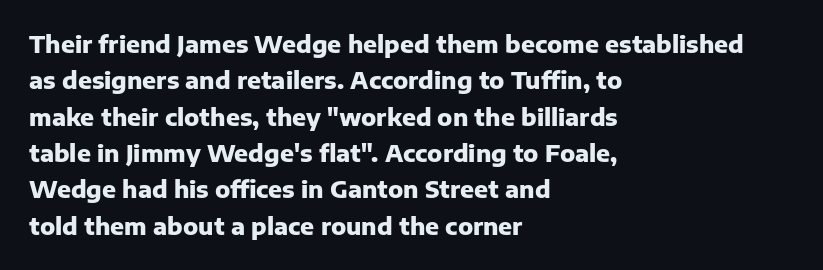
{"italic": "no", "bold": "yes", "underline": "no", "align": "left", "line_spacing": "normal", "line_spacing_ratio": 1.58, "letter_spacing": "normal", "letter_spacing_em": 0.0, "glyph_px": 23}
